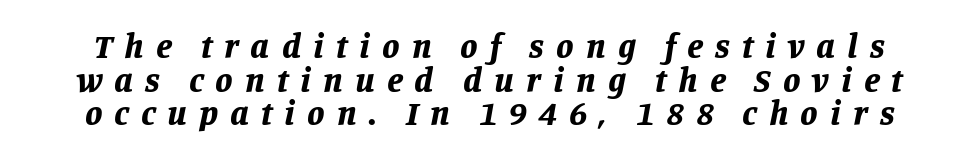
The image shows 35 px bold type, italic (leaning right); set tight line spacing (0.96x), unusually wide letter spacing (+0.34 em), not underlined; low stroke contrast and a large x-height.
